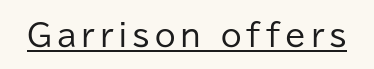
{"serif": "no", "italic": "no", "bold": "no", "weight": "regular", "width": "normal", "stroke_contrast": "low", "x_height": "medium", "monospaced": "no", "underline": "yes", "glyph_px": 30}
